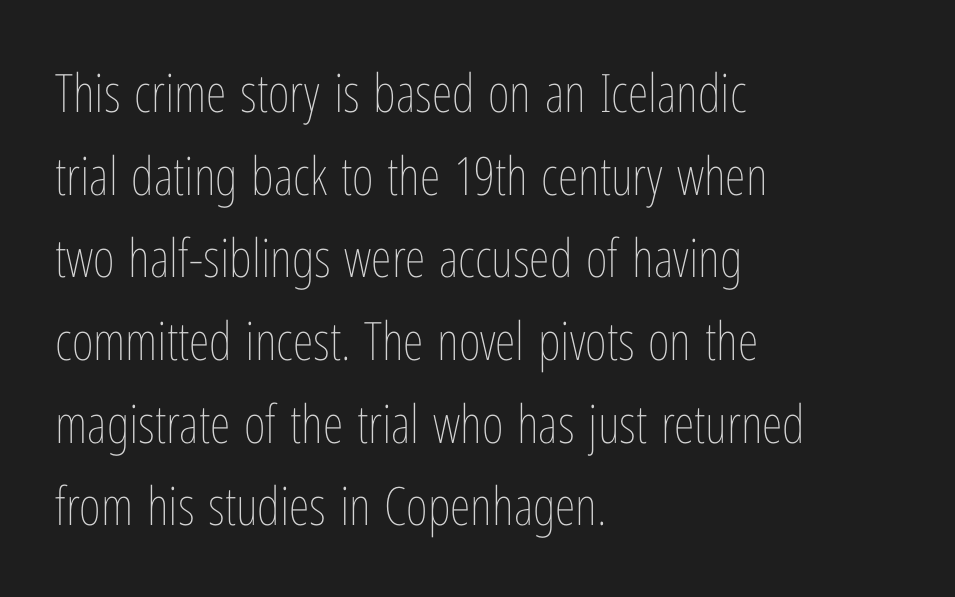
The font is comparable to plain body text, perhaps lighter. Left-aligned paragraph, ragged on the right. The rendering uses natural spacing where letterforms have individual widths. The rendering keeps characters at their native spacing. The words here are not underlined. Interline gaps are of average width in this sample.
